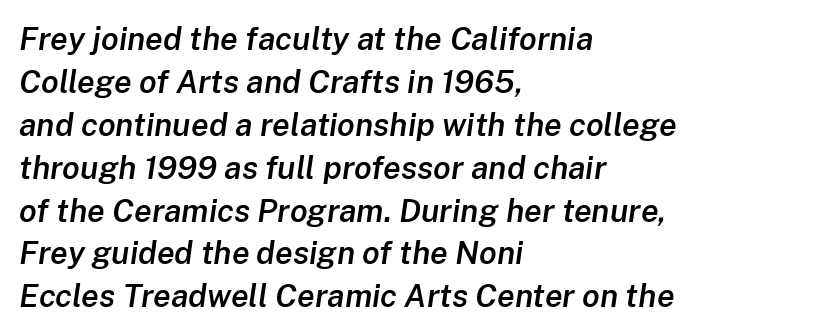
{"italic": "yes", "lean": "right", "slant_degrees": 8, "bold": "semi", "weight": "semibold", "width": "normal", "stroke_contrast": "low", "x_height": "medium", "monospaced": "no", "underline": "no", "align": "left", "line_spacing": "normal", "line_spacing_ratio": 1.34, "letter_spacing": "normal", "letter_spacing_em": 0.0, "glyph_px": 32}
